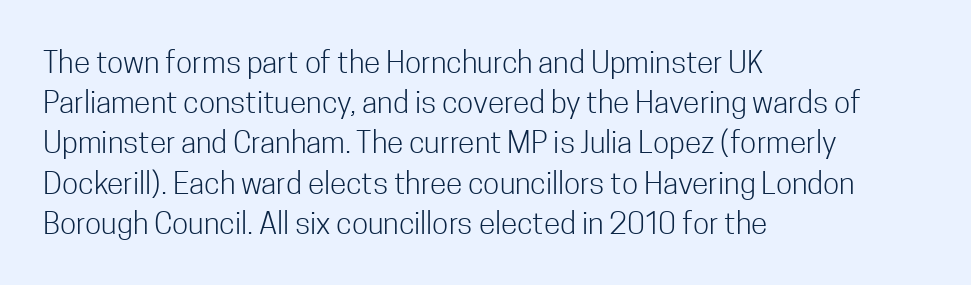
Q: Is the text bold? A: No.
Q: Is the text italic (slanted)? A: No, it is upright.
Q: Is the typeface a serif or a sans-serif typeface? A: Sans-serif.
Q: Is the text underlined? A: No.
Q: How is the paragraph aligned? A: Left-aligned.
Q: Is the spacing between letters normal or unusually wide? A: Normal.
Q: Is the spacing between lines tight, normal or loose? A: Normal.
Q: Width (condensed, normal, or wide)? A: Condensed.
Q: Stroke contrast? A: Low.
Q: x-height? A: Medium.
Q: Monospaced? A: No.
